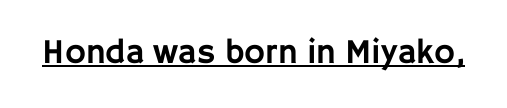
{"serif": "no", "italic": "no", "width": "normal", "stroke_contrast": "low", "x_height": "large", "monospaced": "no", "underline": "yes", "letter_spacing": "normal", "letter_spacing_em": 0.0, "glyph_px": 35}
